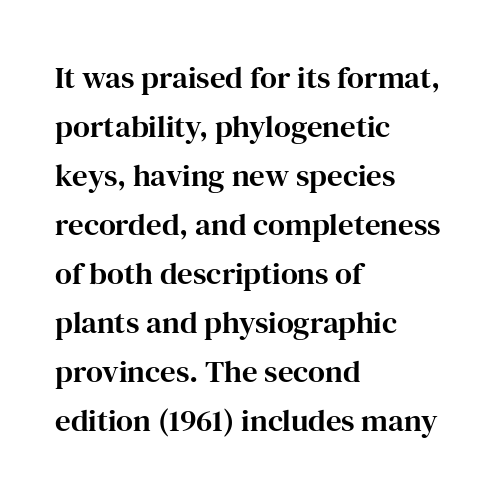
{"serif": "yes", "italic": "no", "width": "normal", "stroke_contrast": "high", "x_height": "medium", "monospaced": "no", "underline": "no", "align": "left", "line_spacing": "normal", "line_spacing_ratio": 1.58, "letter_spacing": "normal", "letter_spacing_em": 0.0, "glyph_px": 31}
